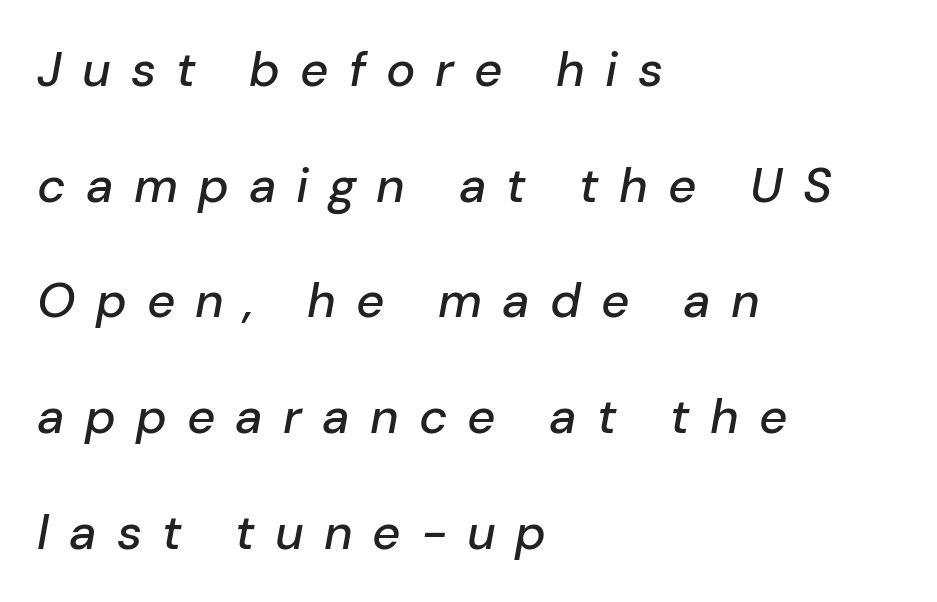
Plain, unruled lines of type. Whoever set this chose breathing room over compactness in the vertical rhythm. Each letter keeps its own natural width here, so spacing adapts to shape. Here the glyphs are tracked loosely, breaking word shapes into spaced letters. Rendered with sloped, italic letterforms. The rag falls on the right side of this text block.
